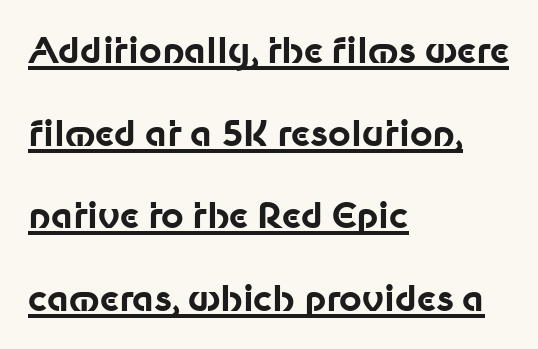
The image shows 35 px bold sans-serif type, upright; set left-aligned, loose line spacing (2.36x), normal letter spacing, underlined; low stroke contrast and a medium x-height.
